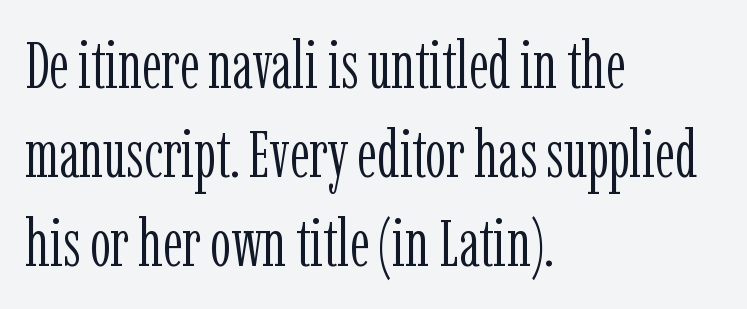
Which margin do the lines hug? The left one — the right edge is uneven. Anything drawn beneath the words? Only blank space. The type is set solid horizontally, with unmodified tracking. This is the regular roman posture of the typeface. Successive baselines arrive at the customary interval. The characters are drawn with everyday or finer stroke widths.
